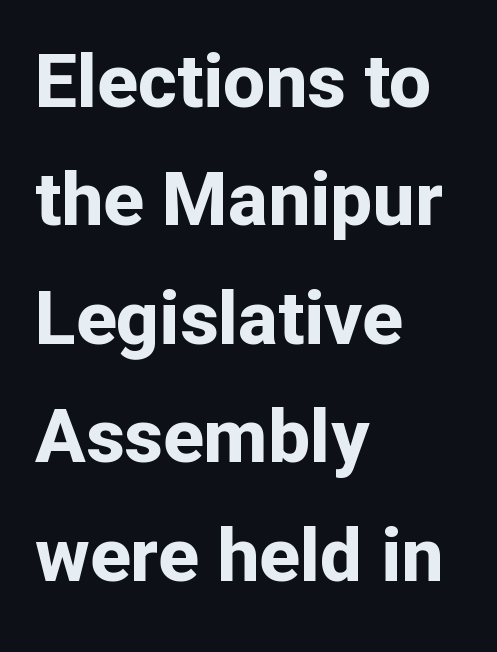
Q: Is the text bold? A: Yes.
Q: Is the text italic (slanted)? A: No, it is upright.
Q: Is the typeface a serif or a sans-serif typeface? A: Sans-serif.
Q: Is the text underlined? A: No.
Q: How is the paragraph aligned? A: Left-aligned.
Q: Is the spacing between letters normal or unusually wide? A: Normal.
Q: Is the spacing between lines tight, normal or loose? A: Normal.
Q: Width (condensed, normal, or wide)? A: Normal.
Q: Stroke contrast? A: Low.
Q: x-height? A: Medium.
Q: Monospaced? A: No.
